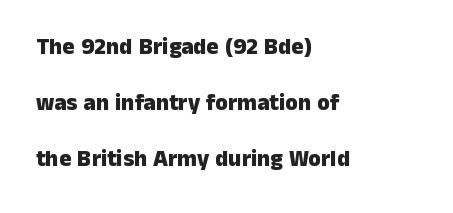
The lines in this sample share a left origin and differ only in where they stop. The foot of each line stays bare and open. Honestly, the rows look like they've been pulled way apart. This sample uses an upright cut, with every glyph sitting square on the baseline. The rendering keeps characters at their native spacing. Plenty of ink on the page — the face is bold.
